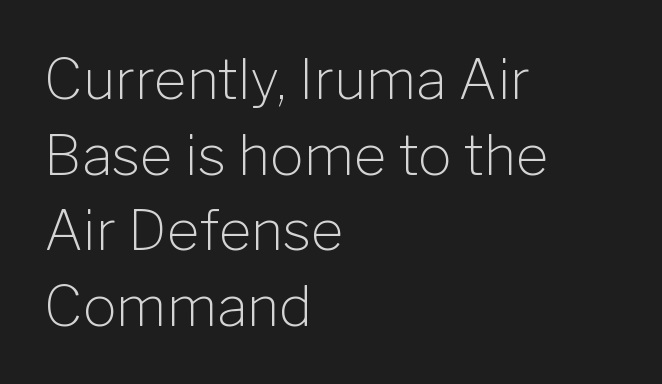
Q: Is the text bold? A: No.
Q: Is the text italic (slanted)? A: No, it is upright.
Q: Is the typeface a serif or a sans-serif typeface? A: Sans-serif.
Q: Is the text underlined? A: No.
Q: How is the paragraph aligned? A: Left-aligned.
Q: Is the spacing between letters normal or unusually wide? A: Normal.
Q: Is the spacing between lines tight, normal or loose? A: Normal.
Q: Width (condensed, normal, or wide)? A: Normal.
Q: Stroke contrast? A: Low.
Q: x-height? A: Medium.
Q: Monospaced? A: No.
